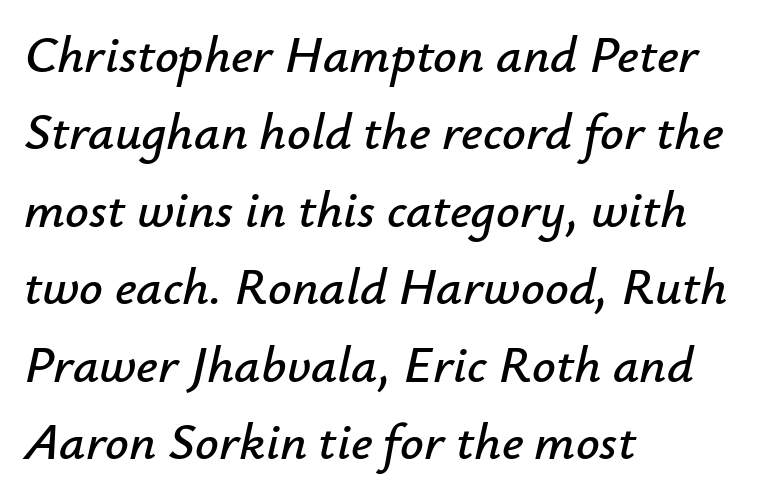
Q: Is the text italic (slanted)? A: Yes, it leans right by about 12 degrees.
Q: Is the text underlined? A: No.
Q: How is the paragraph aligned? A: Left-aligned.
Q: Is the spacing between letters normal or unusually wide? A: Normal.
Q: Is the spacing between lines tight, normal or loose? A: Normal.
Q: Width (condensed, normal, or wide)? A: Normal.
Q: Stroke contrast? A: Low.
Q: x-height? A: Small.
Q: Monospaced? A: No.
